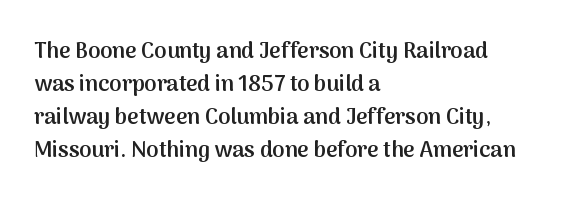
Q: Is the text bold? A: Semi-bold.
Q: Is the text italic (slanted)? A: No, it is upright.
Q: Is the text underlined? A: No.
Q: How is the paragraph aligned? A: Left-aligned.
Q: Is the spacing between letters normal or unusually wide? A: Normal.
Q: Is the spacing between lines tight, normal or loose? A: Normal.
